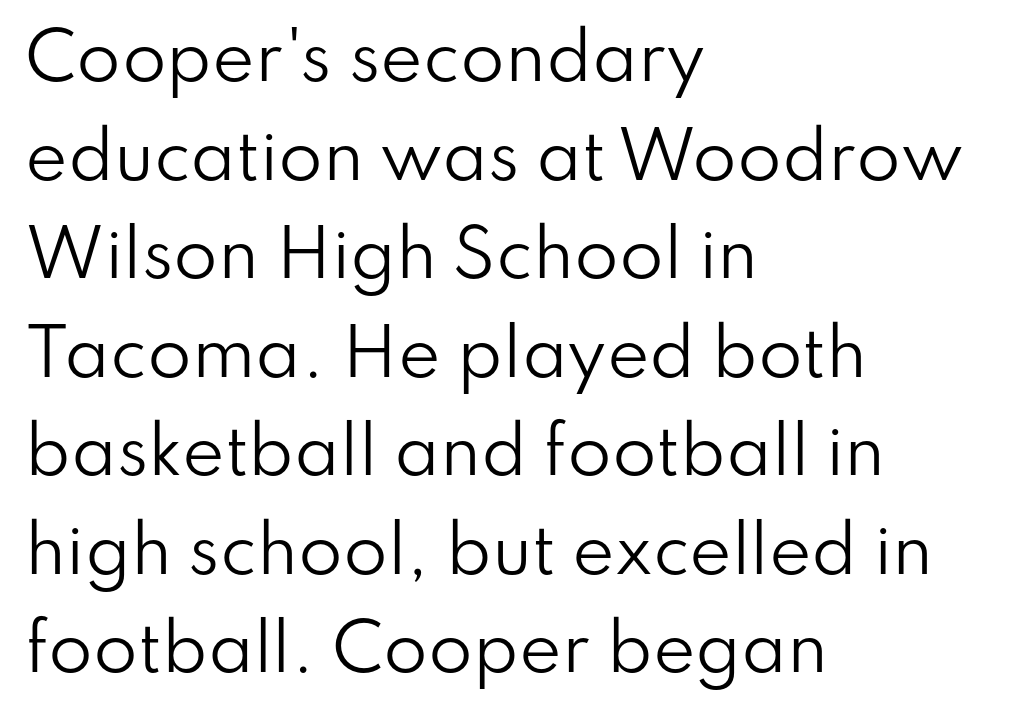
Q: Is the text bold? A: No.
Q: Is the text italic (slanted)? A: No, it is upright.
Q: Is the typeface a serif or a sans-serif typeface? A: Sans-serif.
Q: Is the text underlined? A: No.
Q: How is the paragraph aligned? A: Left-aligned.
Q: Is the spacing between letters normal or unusually wide? A: Normal.
Q: Is the spacing between lines tight, normal or loose? A: Normal.
Q: Width (condensed, normal, or wide)? A: Normal.
Q: Stroke contrast? A: Low.
Q: x-height? A: Small.
Q: Monospaced? A: No.
